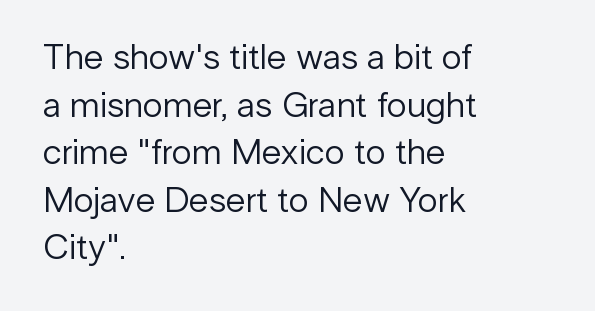
The image shows 36 px regular-weight sans-serif type, upright; set left-aligned, normal line spacing (1.32x), normal letter spacing, not underlined; low stroke contrast and a medium x-height.
